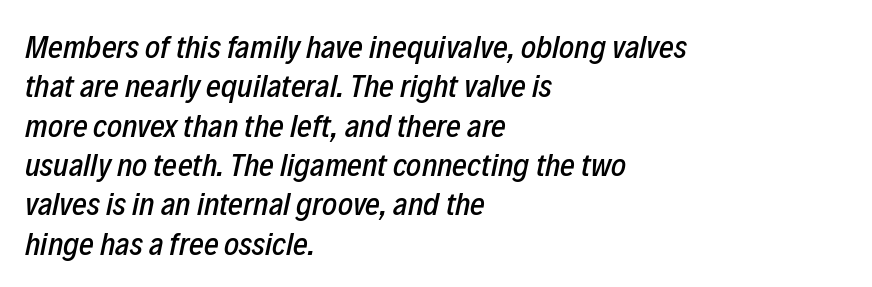
The image shows 32 px condensed type, italic (leaning right); set left-aligned, line spacing 1.23x, normal letter spacing, not underlined; low stroke contrast and a medium x-height.
